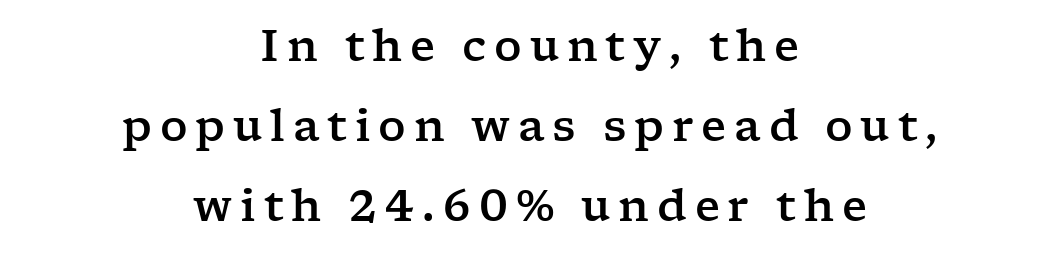
The paragraph shown floats in the horizontal middle. Looks like regular typesetting: each glyph gets only the width it needs. The gap between lines stays unmarked. This is serif lettering, the kind often seen in printed books.
